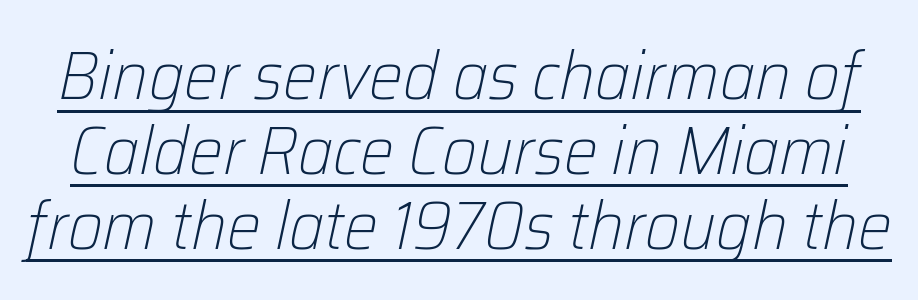
Vertical spacing — tight. No extra tracking has been applied to these lines. This sample uses an oblique cut, with every glyph tilted off the vertical. Somebody hit Ctrl+U on this one — the words are underlined.
